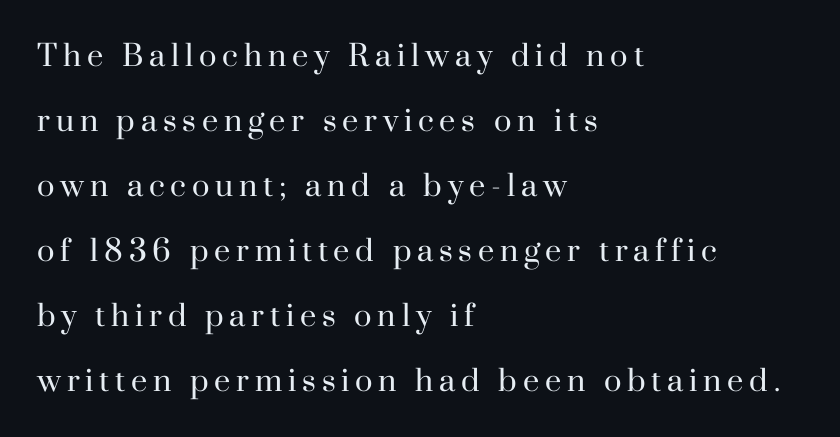
Q: Is the text bold? A: No.
Q: Is the text italic (slanted)? A: No, it is upright.
Q: Is the typeface a serif or a sans-serif typeface? A: Serif.
Q: Is the text underlined? A: No.
Q: How is the paragraph aligned? A: Left-aligned.
Q: Is the spacing between letters normal or unusually wide? A: Unusually wide.
Q: Is the spacing between lines tight, normal or loose? A: Loose.
Q: Width (condensed, normal, or wide)? A: Normal.
Q: Stroke contrast? A: High.
Q: x-height? A: Small.
Q: Monospaced? A: No.
